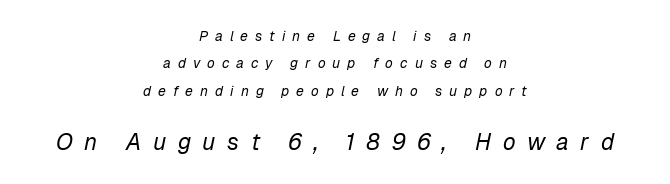
The image shows 23 px text type, italic (leaning right); set centered, loose line spacing (1.95x), unusually wide letter spacing (+0.5 em), not underlined; the second (bottom) block is 1.64x larger.
